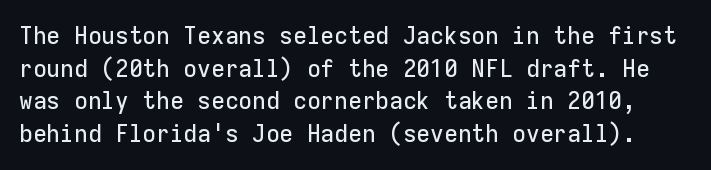
{"italic": "no", "underline": "no", "line_spacing": "normal", "line_spacing_ratio": 1.31, "letter_spacing": "normal", "letter_spacing_em": 0.0, "glyph_px": 25}
